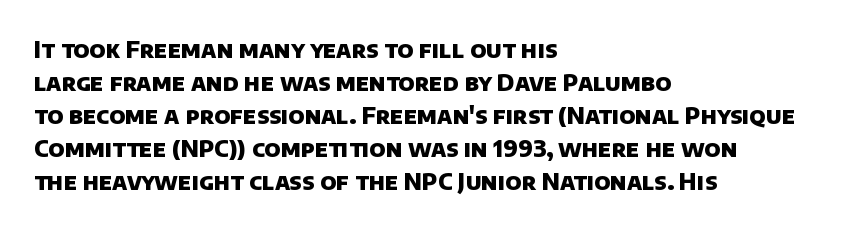
The image shows 23 px bold type; set left-aligned, normal line spacing (1.43x), normal letter spacing, not underlined.
